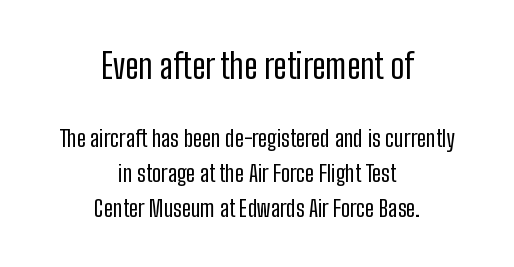
The baseline area is clear. When letters stand straight like this, we call the style roman or upright. You could call the tracking neutral — neither tight nor loose. These lines are centered, leaving both edges ragged. Here the designer chose a conventional face with non-uniform glyph widths. A light-to-regular cut is what we see here.
